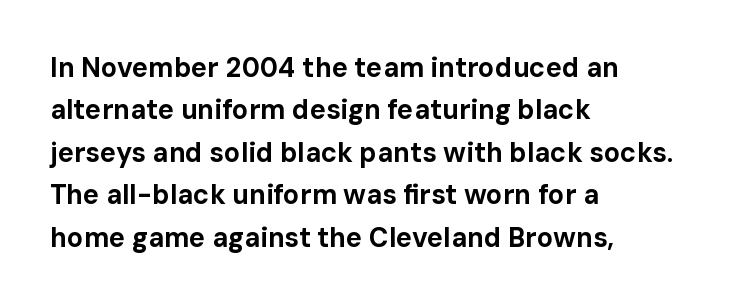
{"italic": "no", "bold": "yes", "underline": "no", "align": "left", "line_spacing": "normal", "line_spacing_ratio": 1.57, "letter_spacing": "normal", "letter_spacing_em": 0.0, "glyph_px": 27}
